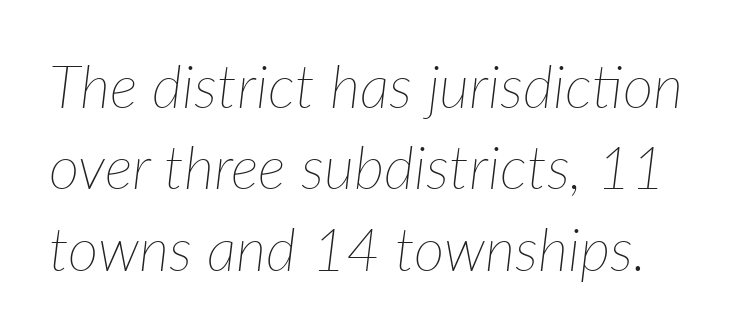
The letters advance in unequal steps, a hallmark of proportional type. Stems here are at most as thick as an everyday book face. The passage shown leans; its letterforms are oblique. The tracking reads as untouched default to a designer's eye. Regarding leading, the lines here are spaced in the standard way.
